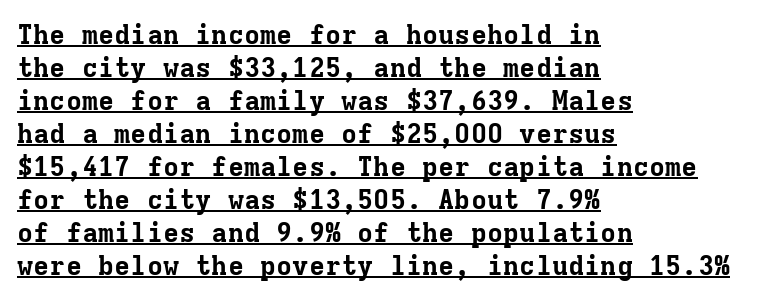
{"italic": "no", "bold": "yes", "underline": "yes", "align": "left", "line_spacing_ratio": 1.22, "letter_spacing": "normal", "letter_spacing_em": 0.0, "glyph_px": 27}
